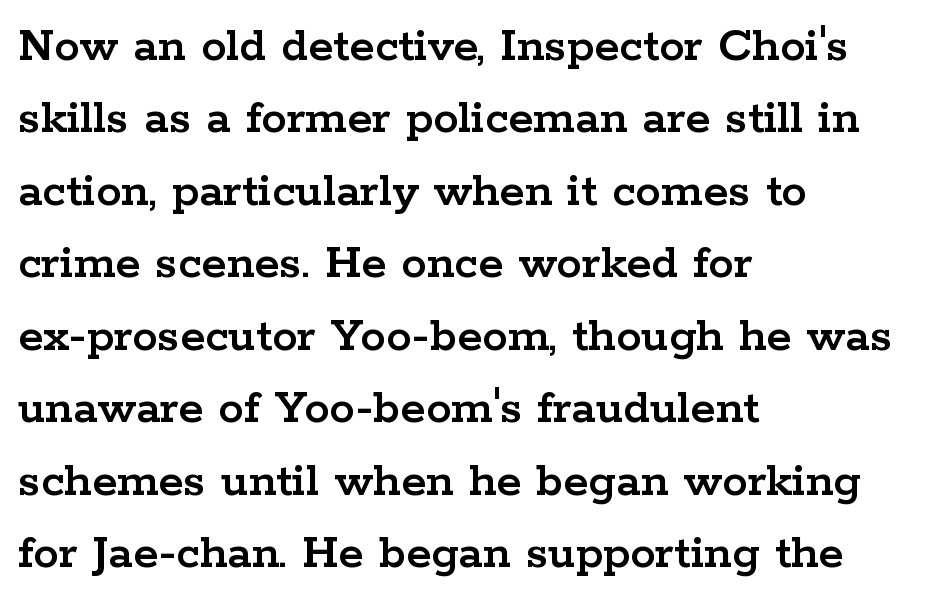
{"serif": "yes", "italic": "no", "width": "wide", "stroke_contrast": "low", "x_height": "medium", "monospaced": "no", "underline": "no", "align": "left", "line_spacing": "normal", "line_spacing_ratio": 1.42, "letter_spacing": "normal", "letter_spacing_em": 0.0, "glyph_px": 51}
